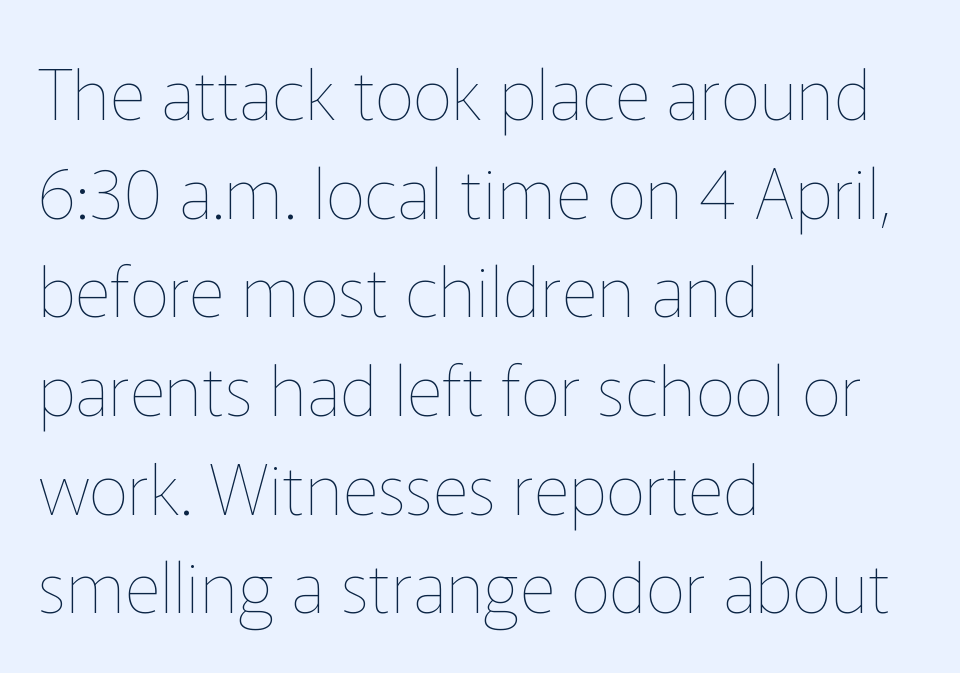
Q: Is the text bold? A: No.
Q: Is the text italic (slanted)? A: No, it is upright.
Q: Is the text underlined? A: No.
Q: How is the paragraph aligned? A: Left-aligned.
Q: Is the spacing between letters normal or unusually wide? A: Normal.
Q: Is the spacing between lines tight, normal or loose? A: Normal.
Q: Width (condensed, normal, or wide)? A: Normal.
Q: Stroke contrast? A: Low.
Q: x-height? A: Medium.
Q: Monospaced? A: No.
